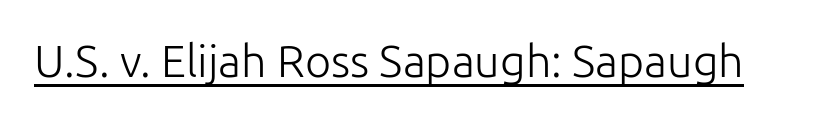
Q: Is the text bold? A: No.
Q: Is the text italic (slanted)? A: No, it is upright.
Q: Is the typeface a serif or a sans-serif typeface? A: Sans-serif.
Q: Is the text underlined? A: Yes.
Q: Is the spacing between letters normal or unusually wide? A: Normal.
Q: Width (condensed, normal, or wide)? A: Normal.
Q: Stroke contrast? A: Low.
Q: x-height? A: Medium.
Q: Monospaced? A: No.
